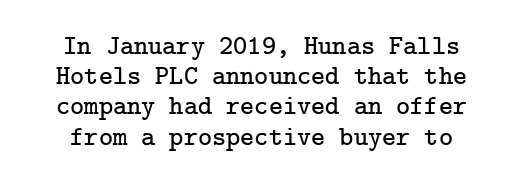
Q: Is the text italic (slanted)? A: No, it is upright.
Q: Is the text underlined? A: No.
Q: Is the spacing between letters normal or unusually wide? A: Normal.
Q: Is the spacing between lines tight, normal or loose? A: Tight.
